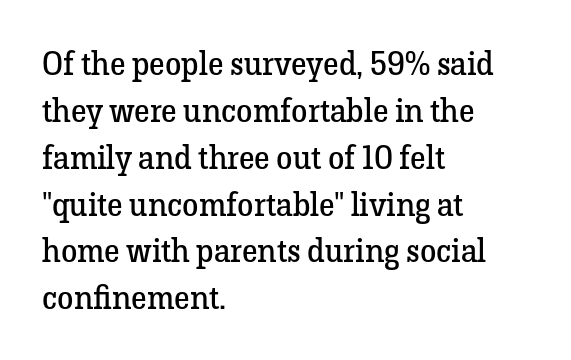
{"serif": "yes", "italic": "no", "bold": "no", "weight": "regular", "width": "normal", "stroke_contrast": "low", "x_height": "medium", "monospaced": "no", "underline": "no", "align": "left", "line_spacing": "normal", "line_spacing_ratio": 1.42, "letter_spacing": "normal", "letter_spacing_em": 0.0, "glyph_px": 33}
